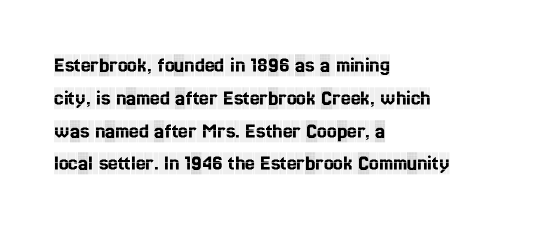
{"italic": "no", "underline": "no", "align": "left", "line_spacing": "normal", "line_spacing_ratio": 1.49, "letter_spacing": "normal", "letter_spacing_em": 0.0, "glyph_px": 22}
